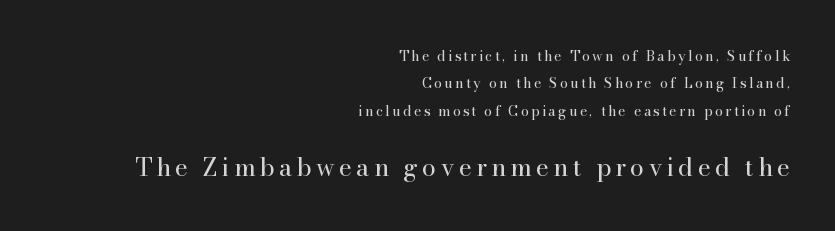
{"italic": "no", "bold": "no", "underline": "no", "align": "right", "line_spacing": "loose", "line_spacing_ratio": 1.95, "larger_block": "second", "size_ratio": 1.79, "glyph_px": 25}
